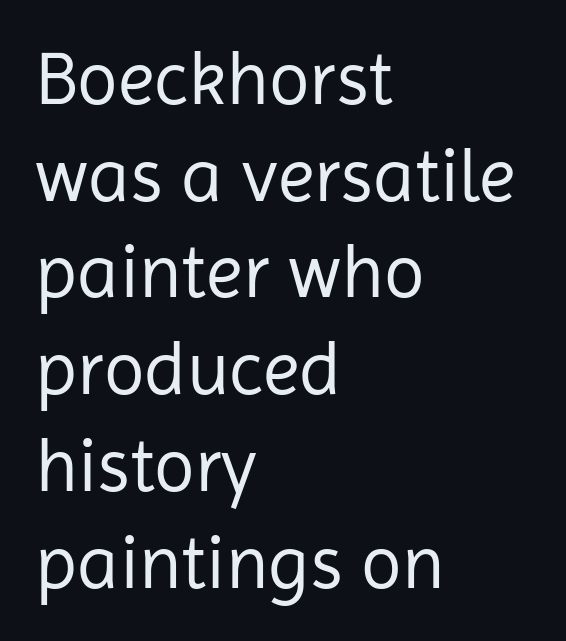
Caption: multi-line text, flush left, ragged right. A light-to-regular cut is what we see here. The font family rendered here belongs to the sans-serif group. The vertical gap from one line to the next is medium. Between one letter and the next there's only the usual sliver of space.
